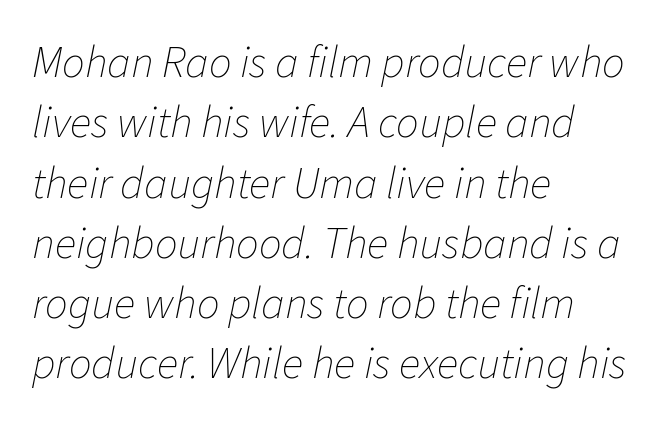
The image shows 45 px thin type, italic (leaning right); set left-aligned, normal line spacing (1.34x), normal letter spacing, not underlined; low stroke contrast and a medium x-height.
